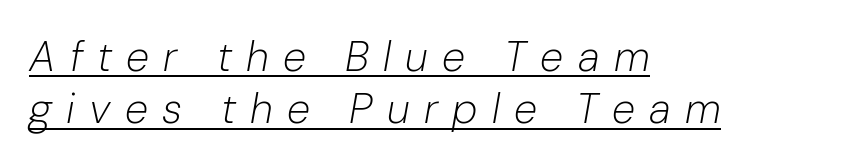
Q: Is the text bold? A: No.
Q: Is the text italic (slanted)? A: Yes, it leans right by about 10 degrees.
Q: Is the text underlined? A: Yes.
Q: How is the paragraph aligned? A: Left-aligned.
Q: Is the spacing between letters normal or unusually wide? A: Unusually wide.
Q: Is the spacing between lines tight, normal or loose? A: Normal.
Q: Width (condensed, normal, or wide)? A: Normal.
Q: Stroke contrast? A: Low.
Q: x-height? A: Medium.
Q: Monospaced? A: No.
